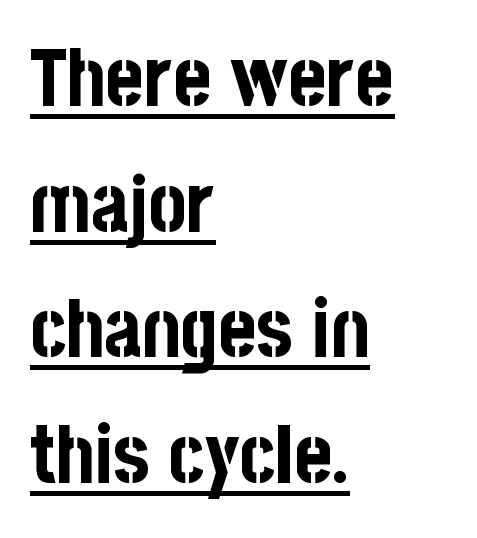
{"serif": "no", "italic": "no", "bold": "yes", "weight": "bold", "width": "condensed", "stroke_contrast": "low", "x_height": "large", "monospaced": "no", "underline": "yes", "align": "left", "line_spacing": "normal", "line_spacing_ratio": 1.57, "letter_spacing": "normal", "letter_spacing_em": 0.0, "glyph_px": 80}
